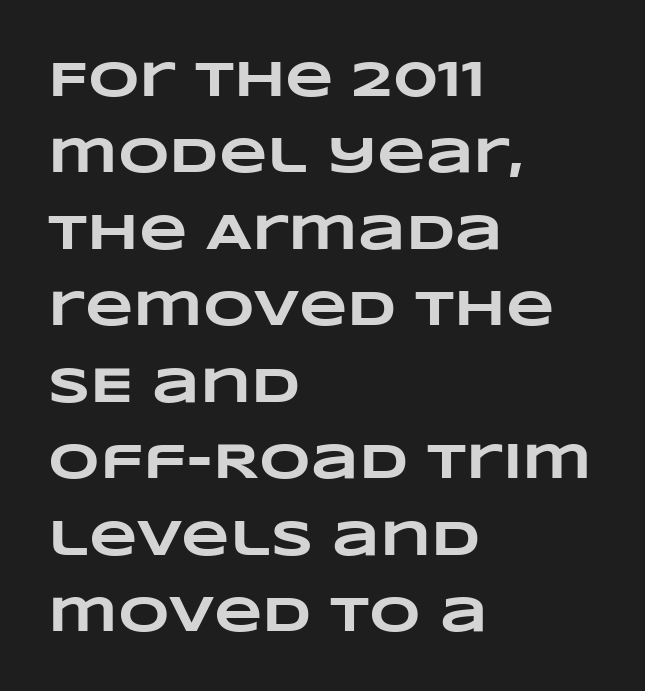
Q: Is the text bold? A: Yes.
Q: Is the text underlined? A: No.
Q: How is the paragraph aligned? A: Left-aligned.
Q: Is the spacing between letters normal or unusually wide? A: Normal.
Q: Is the spacing between lines tight, normal or loose? A: Normal.
Q: Width (condensed, normal, or wide)? A: Wide.
Q: Stroke contrast? A: Low.
Q: x-height? A: Large.
Q: Monospaced? A: No.
